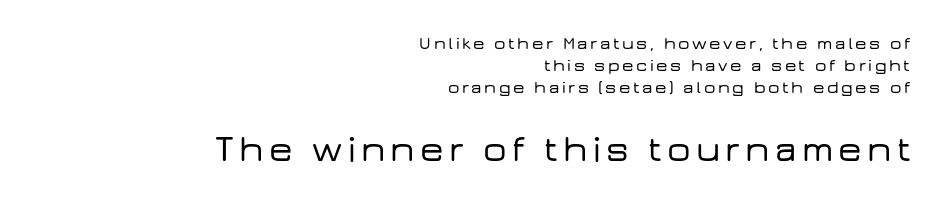
Q: Is the text italic (slanted)? A: No, it is upright.
Q: Is the typeface a serif or a sans-serif typeface? A: Sans-serif.
Q: Is the text underlined? A: No.
Q: How is the paragraph aligned? A: Right-aligned.
Q: Which block of text is set in a larger size, the first (top) or the second (bottom)? A: The second (bottom) one.
Q: Width (condensed, normal, or wide)? A: Wide.
Q: Stroke contrast? A: Low.
Q: x-height? A: Medium.
Q: Monospaced? A: No.
